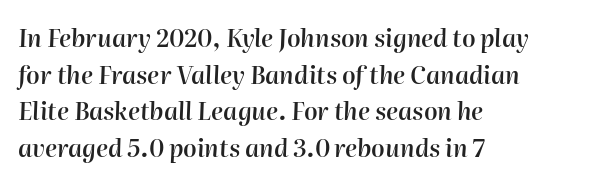
The image shows 24 px text type, italic (leaning right); set left-aligned, normal line spacing (1.53x), normal letter spacing, not underlined.
